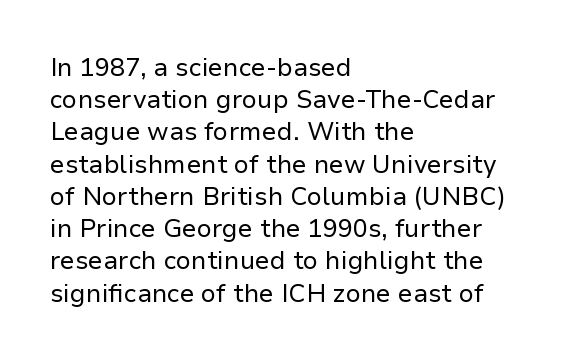
{"italic": "no", "bold": "no", "underline": "no", "align": "left", "line_spacing": "normal", "line_spacing_ratio": 1.29, "letter_spacing": "normal", "letter_spacing_em": 0.0, "glyph_px": 25}
